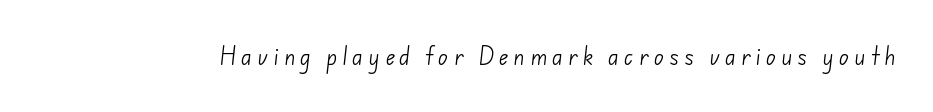
The image shows 21 px text type; set unusually wide letter spacing (+0.23 em), not underlined.
